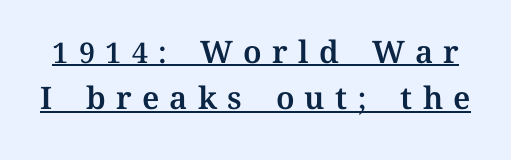
{"italic": "no", "width": "normal", "stroke_contrast": "medium", "x_height": "medium", "monospaced": "no", "underline": "yes", "line_spacing": "normal", "line_spacing_ratio": 1.49, "letter_spacing": "wide", "letter_spacing_em": 0.33, "glyph_px": 31}
